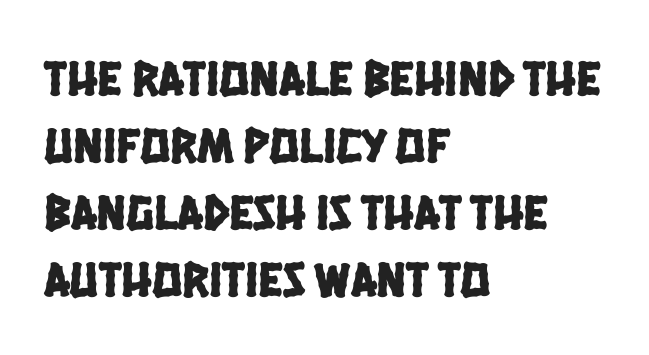
The image shows 50 px condensed sans-serif type; set left-aligned, normal line spacing (1.34x), normal letter spacing, not underlined; low stroke contrast and a large x-height.
